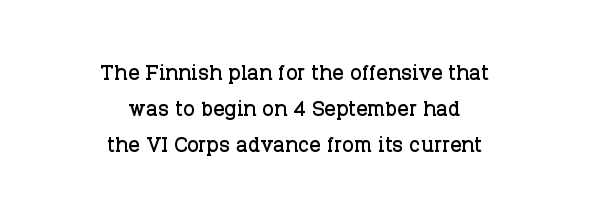
Q: Is the text italic (slanted)? A: No, it is upright.
Q: Is the typeface a serif or a sans-serif typeface? A: Serif.
Q: Is the text underlined? A: No.
Q: How is the paragraph aligned? A: Centered.
Q: Is the spacing between letters normal or unusually wide? A: Normal.
Q: Is the spacing between lines tight, normal or loose? A: Normal.
Q: Width (condensed, normal, or wide)? A: Normal.
Q: Stroke contrast? A: Low.
Q: x-height? A: Large.
Q: Monospaced? A: No.
